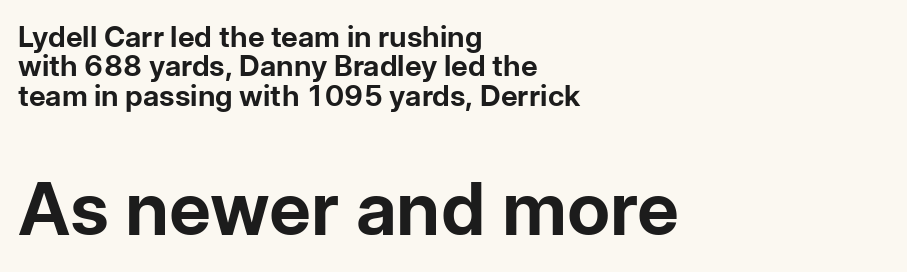
{"serif": "no", "italic": "no", "bold": "yes", "weight": "bold", "width": "normal", "stroke_contrast": "low", "x_height": "medium", "monospaced": "no", "underline": "no", "align": "left", "line_spacing": "tight", "line_spacing_ratio": 1.01, "letter_spacing": "normal", "letter_spacing_em": 0.0, "larger_block": "second", "size_ratio": 2.52, "glyph_px": 73}
